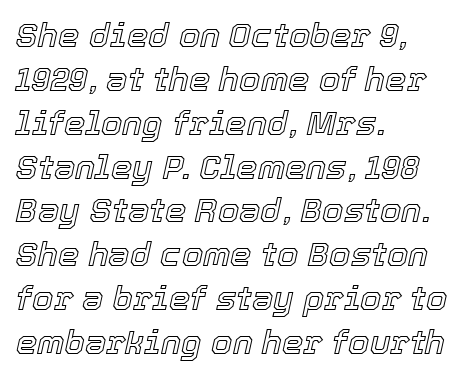
The image shows 34 px text type, italic (leaning right); set left-aligned, normal line spacing (1.29x), normal letter spacing, not underlined; a medium x-height.
